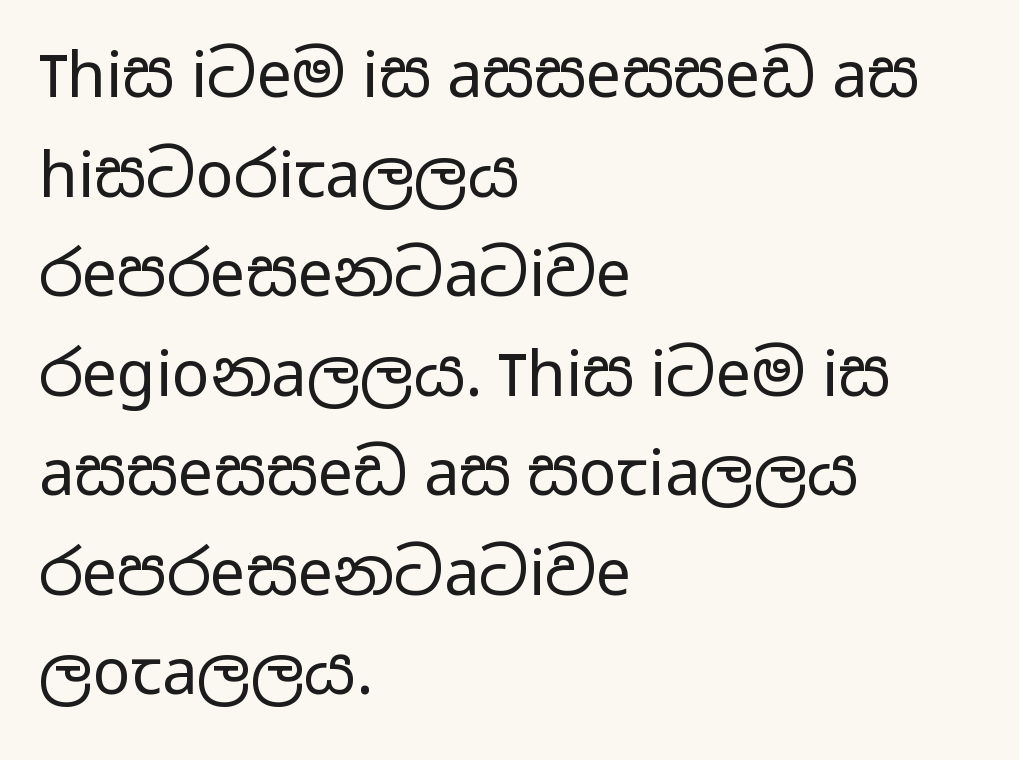
{"serif": "no", "italic": "no", "bold": "no", "weight": "regular", "width": "wide", "stroke_contrast": "low", "x_height": "medium", "monospaced": "no", "underline": "no", "align": "left", "line_spacing": "normal", "line_spacing_ratio": 1.58, "letter_spacing": "normal", "letter_spacing_em": 0.0, "glyph_px": 63}
